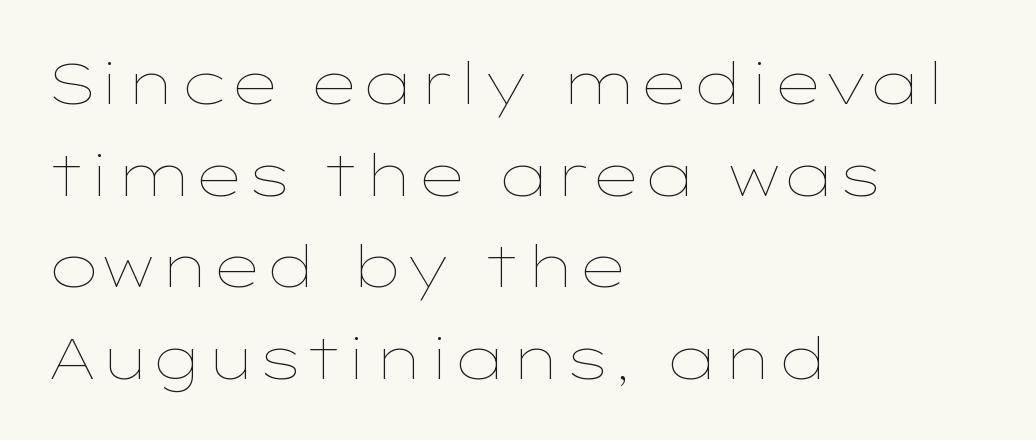
The image shows 58 px thin, wide type, upright; set left-aligned, normal line spacing (1.58x), normal letter spacing, not underlined; low stroke contrast and a medium x-height.
